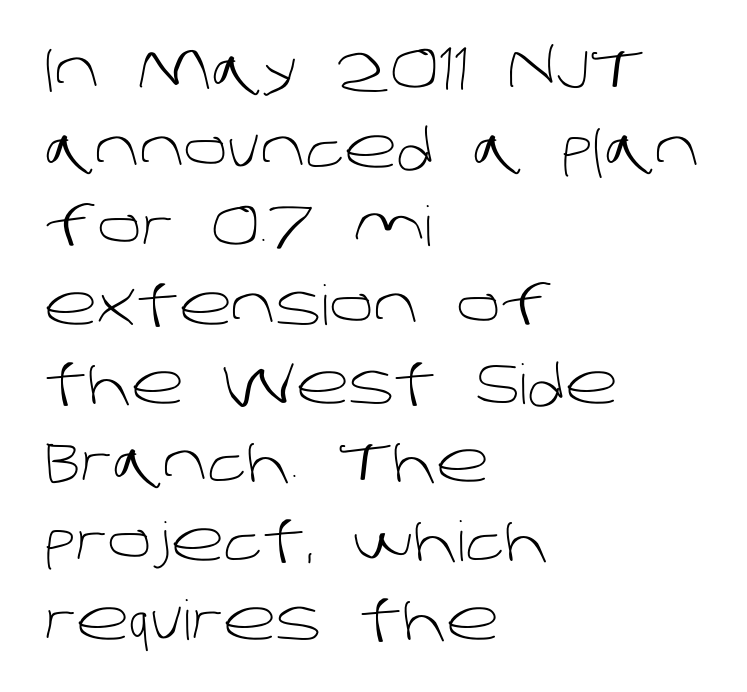
{"serif": "no", "bold": "no", "weight": "light", "width": "normal", "stroke_contrast": "low", "x_height": "large", "monospaced": "no", "underline": "no", "align": "left", "line_spacing": "normal", "line_spacing_ratio": 1.43, "letter_spacing": "normal", "letter_spacing_em": 0.0, "glyph_px": 55}
